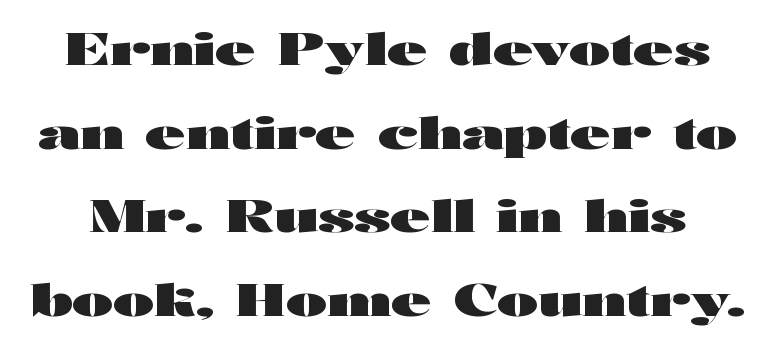
The image shows 44 px heavy, wide type, upright; set loose line spacing (1.9x), normal letter spacing, not underlined; high stroke contrast and a medium x-height.
